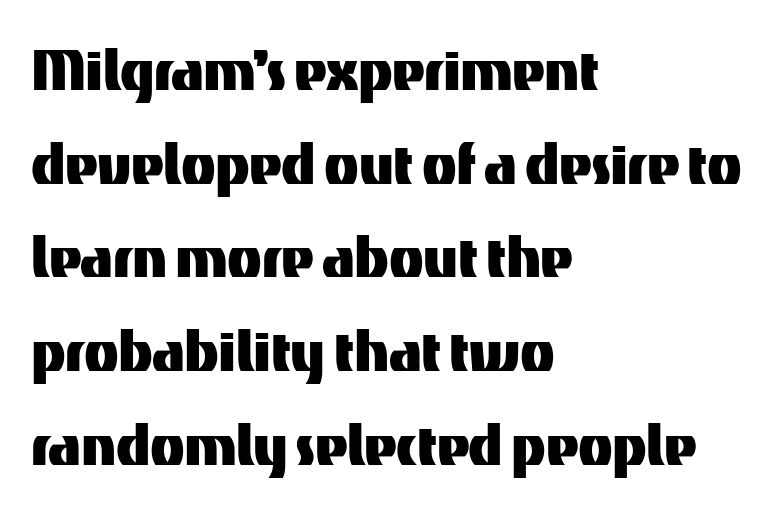
Notice how the stems are strictly vertical — no italics here. The specimen omits any rule beneath the text block's lines. The line-height multiplier appears to be the usual default. The typesetter chose a ragged-right arrangement here. The font family rendered here belongs to the sans-serif group.
